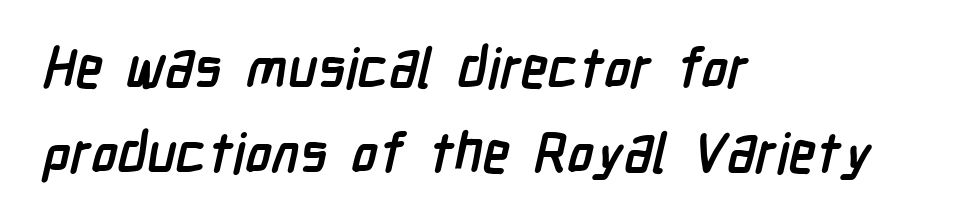
Q: Is the text bold? A: Yes.
Q: Is the typeface a serif or a sans-serif typeface? A: Sans-serif.
Q: Is the text underlined? A: No.
Q: How is the paragraph aligned? A: Left-aligned.
Q: Is the spacing between letters normal or unusually wide? A: Normal.
Q: Is the spacing between lines tight, normal or loose? A: Normal.
Q: Width (condensed, normal, or wide)? A: Condensed.
Q: Stroke contrast? A: Low.
Q: x-height? A: Medium.
Q: Monospaced? A: No.
